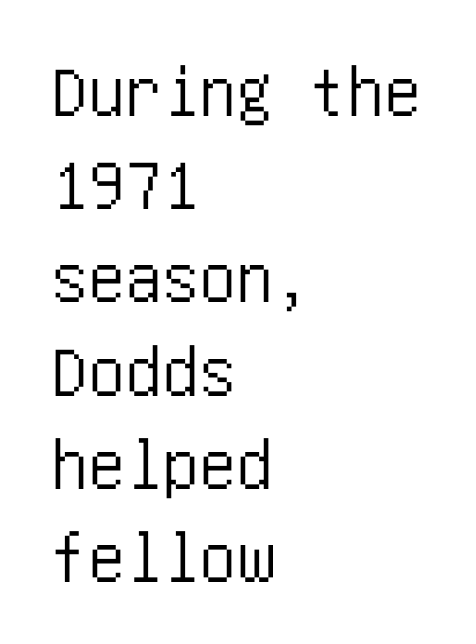
Vertically, the passage feels balanced, rows spaced as you'd expect. No extra tracking has been applied to these lines. Check the space under the baseline: it is left empty. Style check: upright. The rag falls on the right side of this text block.
